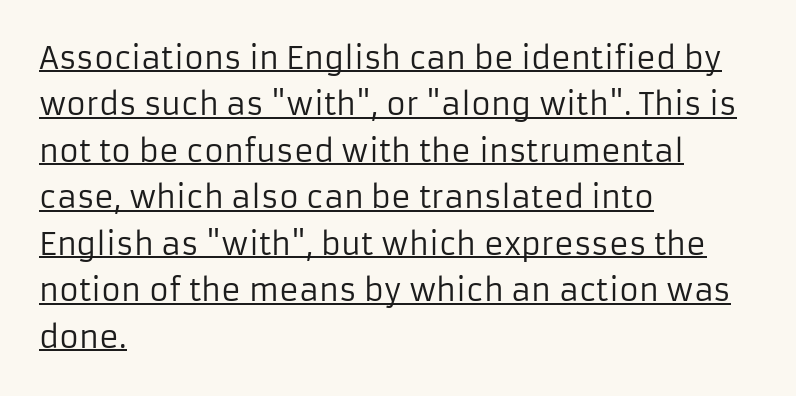
The image shows 30 px regular-weight sans-serif type, upright; set left-aligned, normal line spacing (1.55x), normal letter spacing, underlined; low stroke contrast and a medium x-height.
